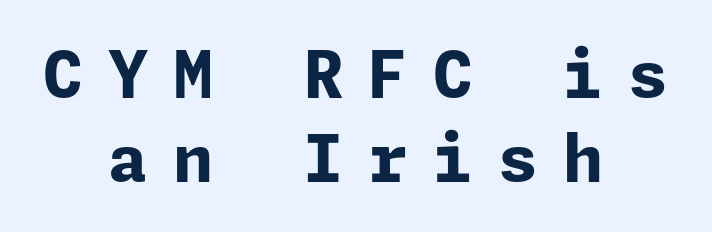
The baseline area is clear. Layout note: lines centered. Caption: bold face, heavy strokes. The typeface chosen for these lines omits serifs.
